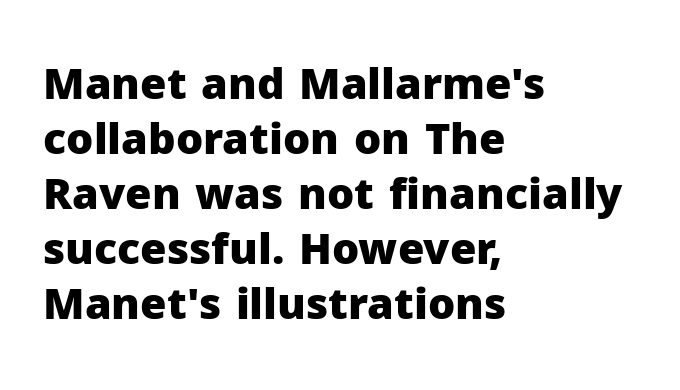
{"serif": "no", "italic": "no", "bold": "yes", "weight": "heavy", "width": "normal", "stroke_contrast": "low", "x_height": "medium", "monospaced": "no", "underline": "no", "align": "left", "line_spacing": "normal", "line_spacing_ratio": 1.28, "letter_spacing": "normal", "letter_spacing_em": 0.0, "glyph_px": 43}
